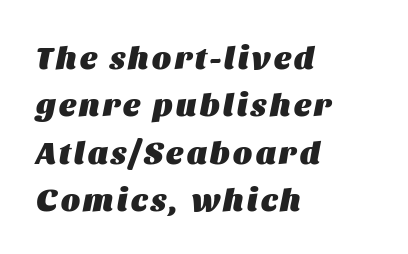
{"italic": "yes", "lean": "right", "slant_degrees": 11, "bold": "yes", "weight": "heavy", "width": "normal", "stroke_contrast": "medium", "x_height": "large", "monospaced": "no", "underline": "no", "align": "left", "line_spacing": "normal", "line_spacing_ratio": 1.48, "glyph_px": 32}
